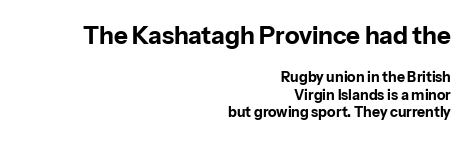
The image shows 24 px bold type, upright; set right-aligned, line spacing 1.22x, normal letter spacing, not underlined; the first (top) block is 1.71x larger.
